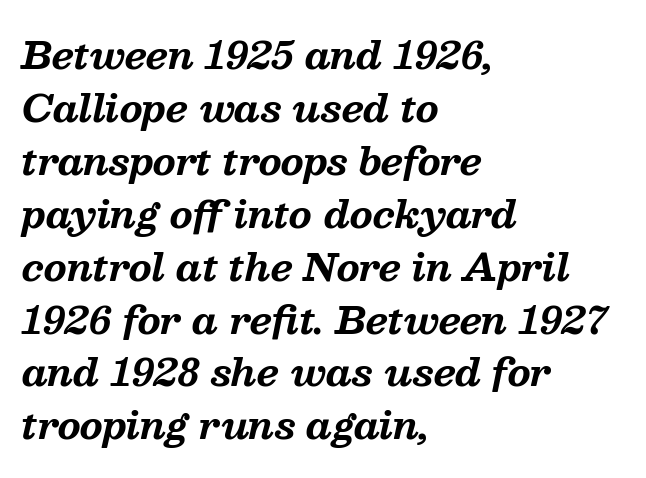
The image shows 37 px bold serif type, italic (leaning right); set left-aligned, normal line spacing (1.43x), normal letter spacing, not underlined; medium stroke contrast and a medium x-height.
